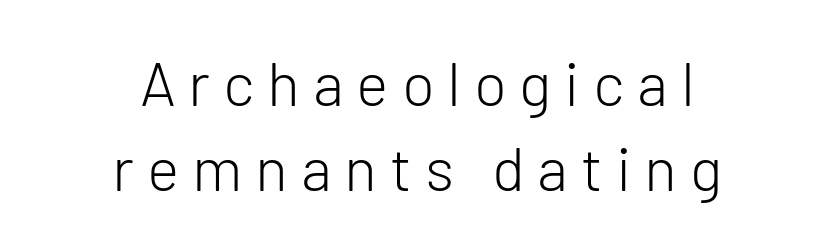
{"serif": "no", "italic": "no", "bold": "no", "weight": "light", "width": "normal", "stroke_contrast": "low", "x_height": "medium", "monospaced": "no", "underline": "no", "align": "center", "line_spacing": "normal", "line_spacing_ratio": 1.4, "letter_spacing": "wide", "letter_spacing_em": 0.21, "glyph_px": 61}
